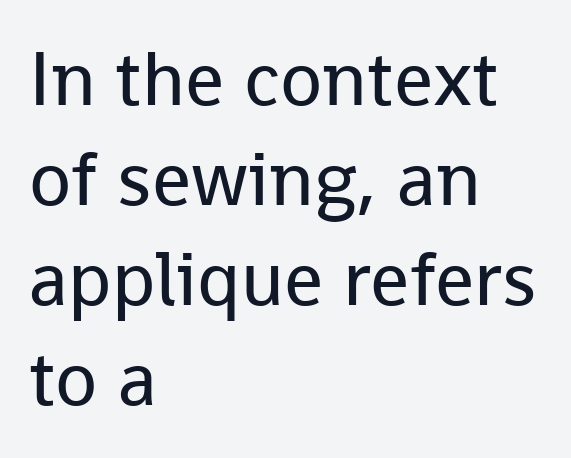
The space beneath each line is pristine and unruled. This sample uses plain, unmodified letter spacing. Each new line begins a customary step beneath the previous one. This reads as an unemphasized weight, regular at the heaviest.
